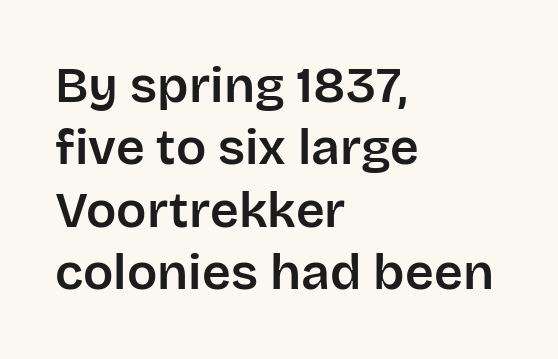
The image shows 50 px sans-serif type, upright; set left-aligned, normal line spacing (1.25x), normal letter spacing, not underlined; low stroke contrast and a large x-height.
